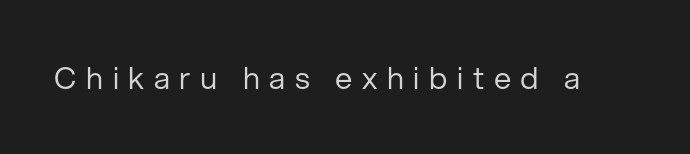
The image shows 31 px regular-weight sans-serif type, upright; set unusually wide letter spacing (+0.31 em), not underlined; low stroke contrast and a medium x-height.
